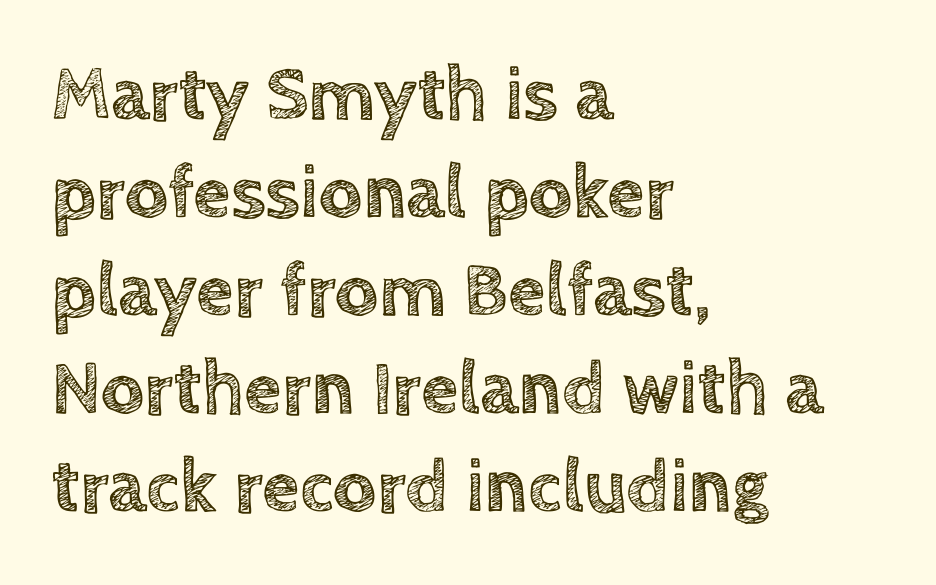
{"italic": "no", "width": "normal", "x_height": "large", "monospaced": "no", "underline": "no", "align": "left", "line_spacing": "normal", "line_spacing_ratio": 1.29, "letter_spacing": "normal", "letter_spacing_em": 0.0, "glyph_px": 76}
